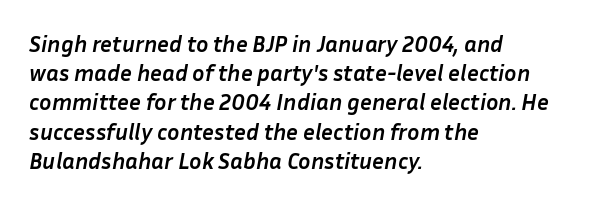
Q: Is the text bold? A: Yes.
Q: Is the text italic (slanted)? A: Yes, it leans right by about 10 degrees.
Q: Is the text underlined? A: No.
Q: How is the paragraph aligned? A: Left-aligned.
Q: Is the spacing between letters normal or unusually wide? A: Normal.
Q: Is the spacing between lines tight, normal or loose? A: Normal.
